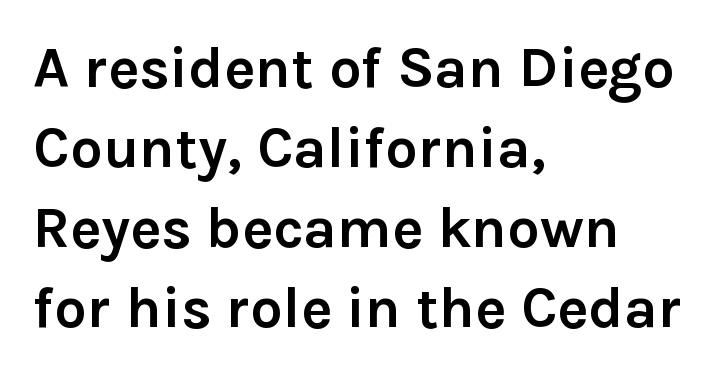
The image shows 58 px semibold sans-serif type, upright; set left-aligned, normal line spacing (1.38x), normal letter spacing, not underlined; low stroke contrast and a medium x-height.
